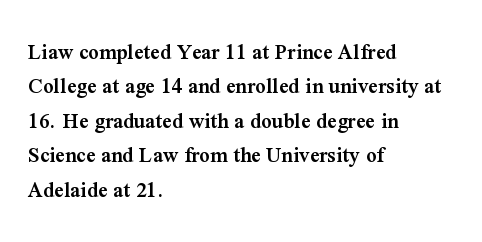
The image shows 23 px text type, upright; set left-aligned, normal line spacing (1.5x), normal letter spacing, not underlined.
